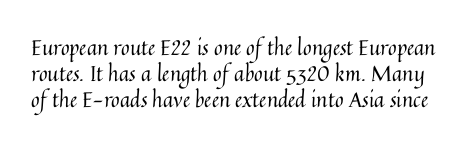
The image shows 21 px text type; set normal line spacing (1.25x), normal letter spacing, not underlined.
